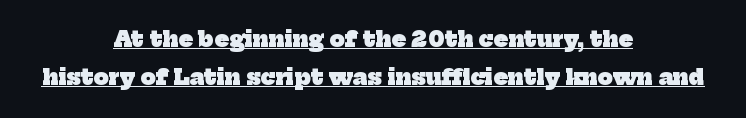
The passage is arranged like a title page — every line centered. Letter spacing: default. The typesetter has applied underlining to the passage shown. The strokes are fattened all the way to bold.
